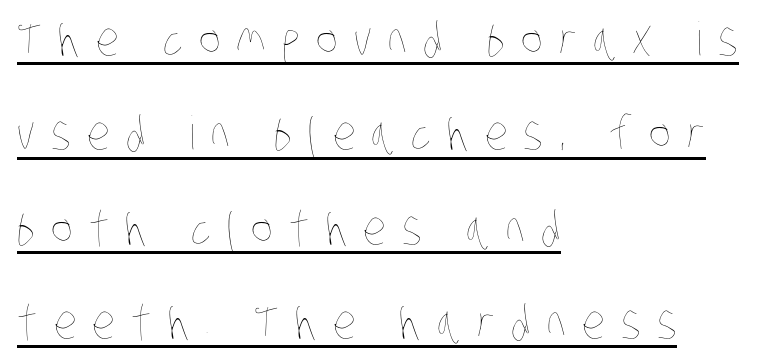
The lines are quadded left. This sample uses expanded letter spacing, leaving extra air between glyphs. Each line of the rendering has a horizontal stroke beneath the glyphs. The leading is generous, giving the passage an open texture. A typesetter would call this proportional, since set widths differ per character. The cut favours lightness, reaching ordinary text weight at its darkest.
